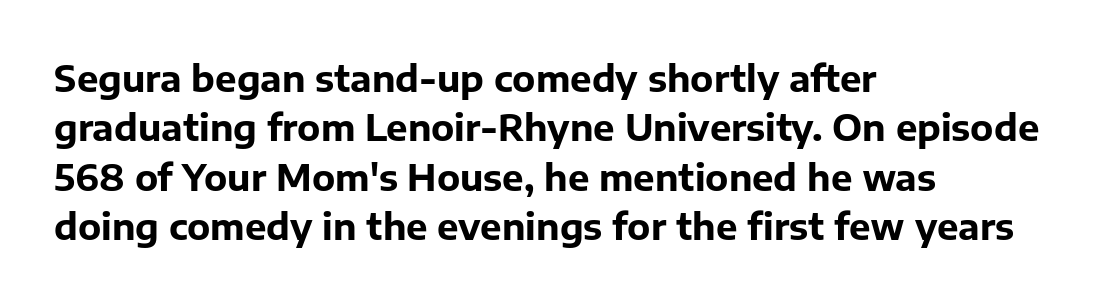
Vertical strokes here are truly vertical. Stroke thickness is high; the sample reads as a true bold. The typesetter chose a ragged-right arrangement here. Stroke terminals: plain, sans-serif.
